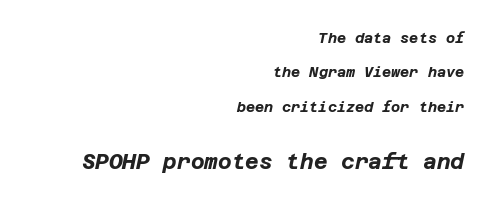
The image shows 21 px bold type, italic (leaning right); set right-aligned, loose line spacing (2.45x), normal letter spacing, not underlined; the second (bottom) block is 1.5x larger.
